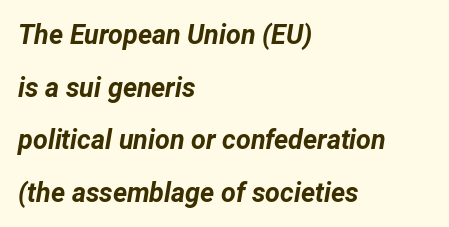
Q: Is the text bold? A: Yes.
Q: Is the text italic (slanted)? A: Yes, it leans right by about 12 degrees.
Q: Is the text underlined? A: No.
Q: How is the paragraph aligned? A: Left-aligned.
Q: Is the spacing between letters normal or unusually wide? A: Normal.
Q: Is the spacing between lines tight, normal or loose? A: Loose.
